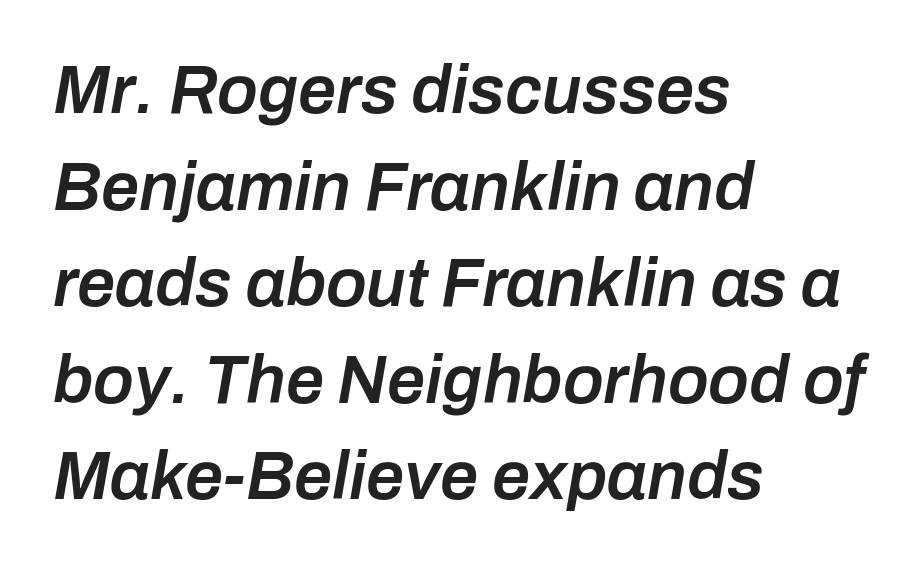
Q: Is the text bold? A: Semi-bold.
Q: Is the text italic (slanted)? A: Yes, it leans right by about 10 degrees.
Q: Is the text underlined? A: No.
Q: How is the paragraph aligned? A: Left-aligned.
Q: Is the spacing between letters normal or unusually wide? A: Normal.
Q: Is the spacing between lines tight, normal or loose? A: Normal.
Q: Width (condensed, normal, or wide)? A: Normal.
Q: Stroke contrast? A: Low.
Q: x-height? A: Medium.
Q: Monospaced? A: No.
